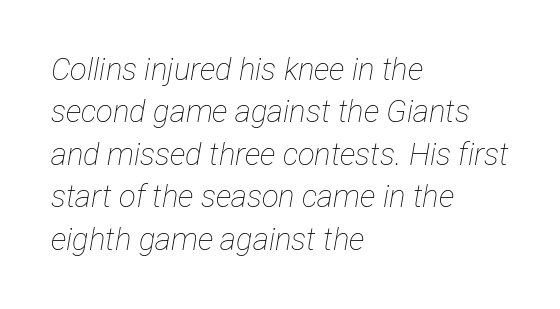
{"italic": "yes", "lean": "right", "slant_degrees": 12, "bold": "no", "weight": "thin", "width": "condensed", "stroke_contrast": "low", "x_height": "medium", "monospaced": "no", "underline": "no", "align": "left", "line_spacing": "normal", "line_spacing_ratio": 1.37, "letter_spacing": "normal", "letter_spacing_em": 0.0, "glyph_px": 31}
